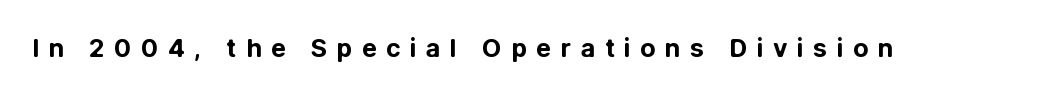
Notice how thick the strokes are: this is what a full bold looks like. The lettering stays uniformly vertical, giving the passage a roman look. Unmarked baselines from the first word to the last. Each word looks stretched out because of the extra space between its letters.
